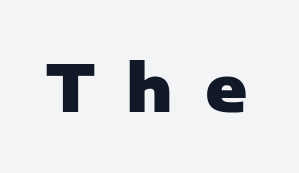
{"serif": "no", "italic": "no", "bold": "yes", "weight": "heavy", "width": "normal", "stroke_contrast": "low", "x_height": "medium", "monospaced": "no", "underline": "no", "letter_spacing": "wide", "letter_spacing_em": 0.49, "glyph_px": 64}
